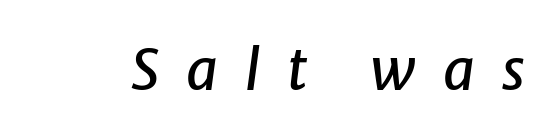
{"italic": "yes", "lean": "right", "slant_degrees": 8, "width": "normal", "stroke_contrast": "low", "x_height": "medium", "monospaced": "no", "underline": "no", "letter_spacing": "wide", "letter_spacing_em": 0.47, "glyph_px": 56}
